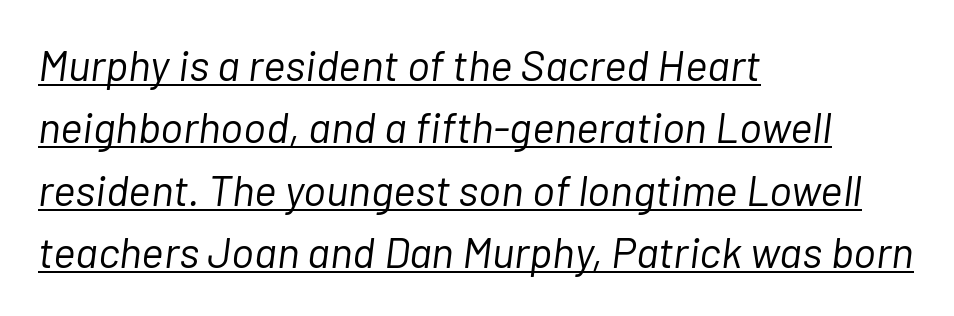
{"italic": "yes", "lean": "right", "slant_degrees": 7, "bold": "no", "weight": "light", "width": "normal", "stroke_contrast": "low", "x_height": "medium", "monospaced": "no", "underline": "yes", "align": "left", "line_spacing": "normal", "line_spacing_ratio": 1.45, "letter_spacing": "normal", "letter_spacing_em": 0.0, "glyph_px": 43}
